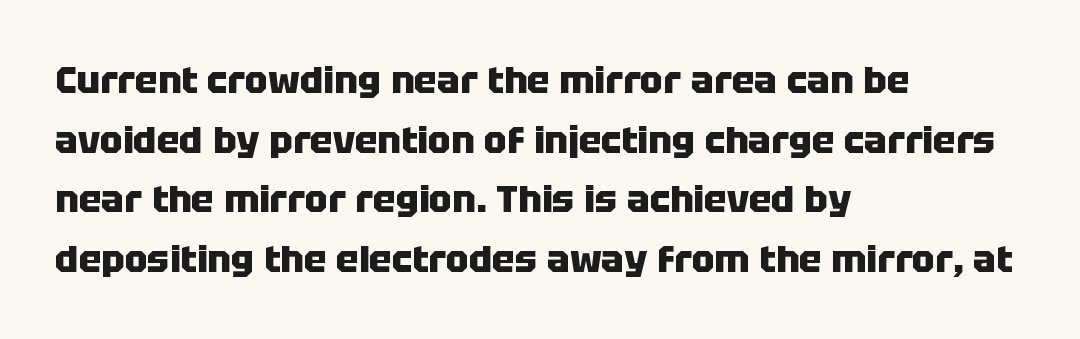
{"serif": "no", "italic": "no", "bold": "yes", "weight": "heavy", "width": "normal", "stroke_contrast": "low", "x_height": "large", "monospaced": "no", "underline": "no", "align": "left", "line_spacing": "normal", "line_spacing_ratio": 1.57, "letter_spacing": "normal", "letter_spacing_em": 0.0, "glyph_px": 38}
